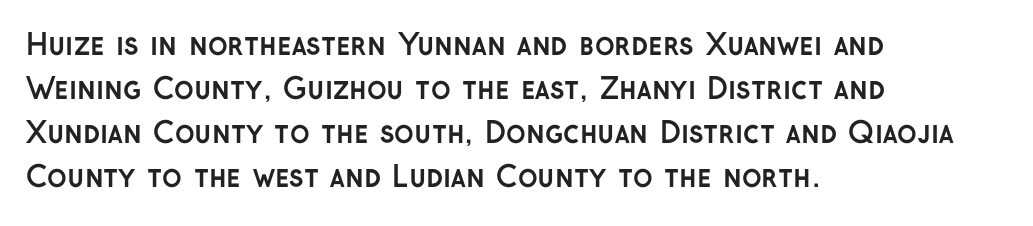
Q: Is the text bold? A: Yes.
Q: Is the text italic (slanted)? A: No, it is upright.
Q: Is the typeface a serif or a sans-serif typeface? A: Sans-serif.
Q: Is the text underlined? A: No.
Q: How is the paragraph aligned? A: Left-aligned.
Q: Is the spacing between letters normal or unusually wide? A: Normal.
Q: Is the spacing between lines tight, normal or loose? A: Normal.
Q: Width (condensed, normal, or wide)? A: Normal.
Q: Stroke contrast? A: Low.
Q: x-height? A: Medium.
Q: Monospaced? A: No.
